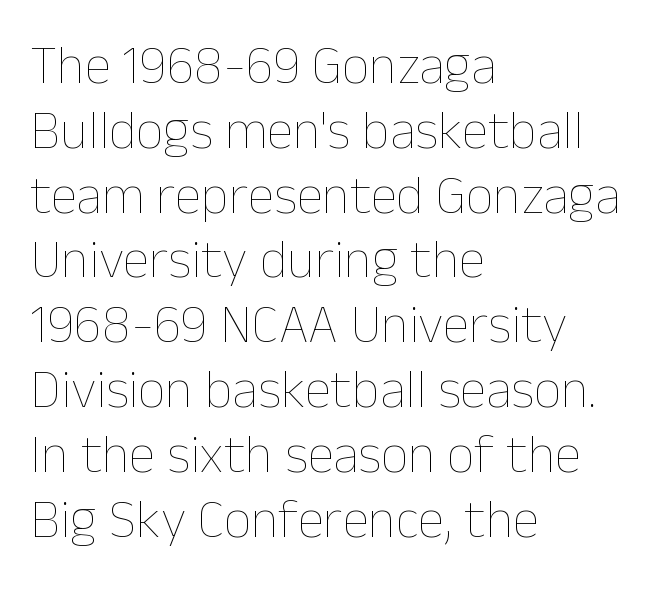
Q: Is the text bold? A: No.
Q: Is the text italic (slanted)? A: No, it is upright.
Q: Is the text underlined? A: No.
Q: How is the paragraph aligned? A: Left-aligned.
Q: Is the spacing between letters normal or unusually wide? A: Normal.
Q: Width (condensed, normal, or wide)? A: Normal.
Q: Stroke contrast? A: Low.
Q: x-height? A: Medium.
Q: Monospaced? A: No.
